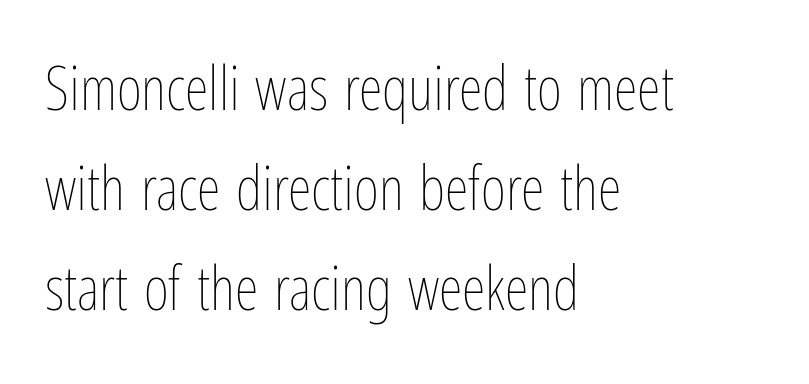
Unmarked baselines from the first word to the last. Varying glyph widths throughout — classic text-font behaviour. Each line starts at the same left margin while the right side varies. Posture: straight, roman, zero tilt. Short note: letters normally spaced.
